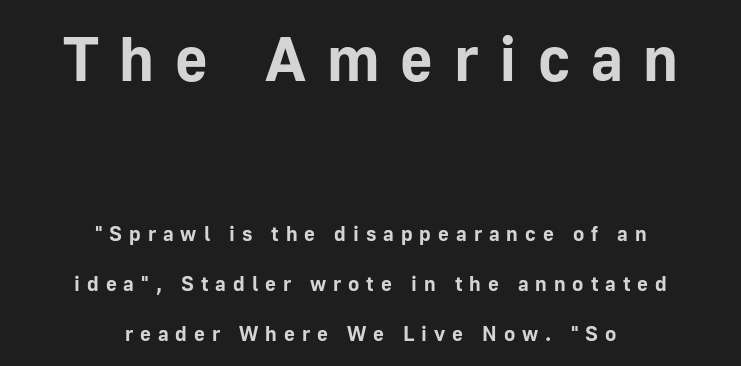
The image shows 63 px bold sans-serif type, upright; set centered, loose line spacing (2.39x), unusually wide letter spacing (+0.33 em), not underlined; the first (top) block is 3.0x larger; low stroke contrast and a medium x-height.
